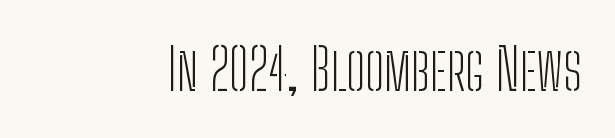
The image shows 57 px light, condensed sans-serif type, upright; set normal letter spacing, not underlined; low stroke contrast and a medium x-height.
